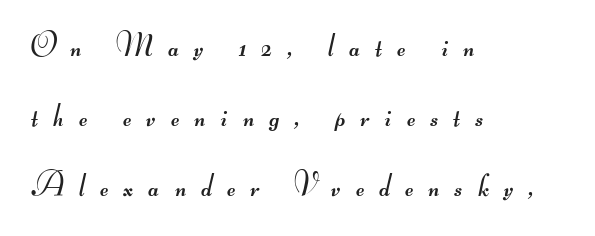
The image shows 33 px regular-weight, wide sans-serif type; set left-aligned, loose line spacing (2.12x), unusually wide letter spacing (+0.46 em), not underlined; medium stroke contrast.
